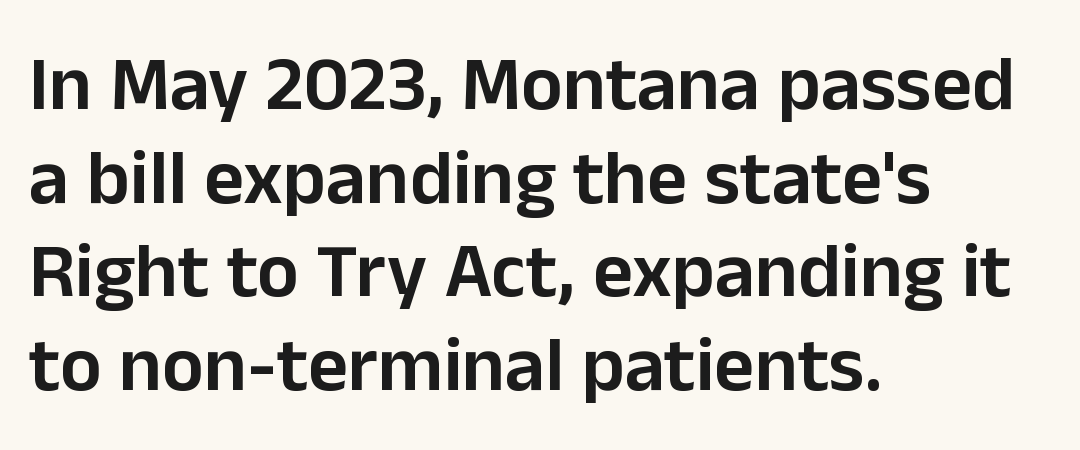
The sample has been set in demibold, a notch under bold. Note: no serifs on the glyphs. A bare baseline throughout the passage. Casual observation: everything's shoved over to the left. The letters advance in unequal steps, a hallmark of proportional type. Glyph-to-glyph distance matches everyday printed text.
